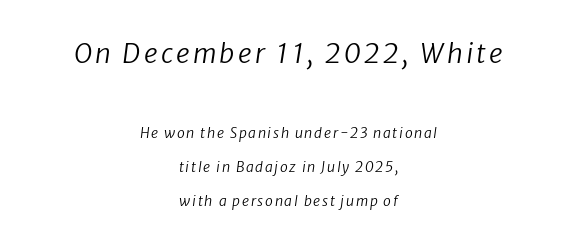
{"italic": "yes", "lean": "right", "slant_degrees": 8, "bold": "no", "underline": "no", "align": "center", "line_spacing": "loose", "line_spacing_ratio": 2.45, "larger_block": "first", "size_ratio": 1.93, "glyph_px": 27}
